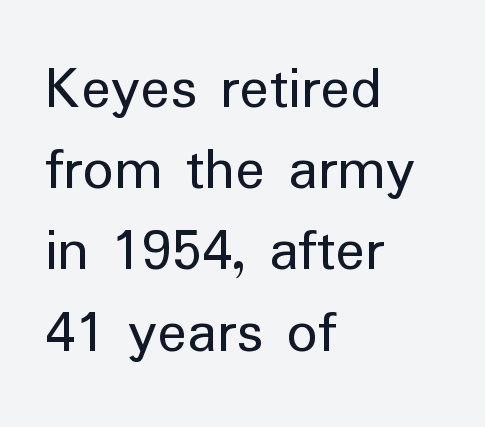
Unmarked baselines from the first word to the last. The ragged edge is on the right, which tells us the setting is flush left. Heft: none added — not bold. Upright lettering throughout. A typesetter would call this proportional, since set widths differ per character. The line texture is even and compact thanks to regular tracking.
